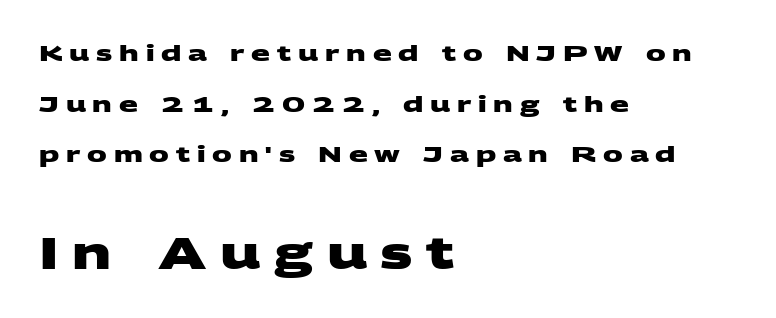
Q: Is the text bold? A: Yes.
Q: Is the typeface a serif or a sans-serif typeface? A: Sans-serif.
Q: Is the text underlined? A: No.
Q: How is the paragraph aligned? A: Left-aligned.
Q: Is the spacing between letters normal or unusually wide? A: Unusually wide.
Q: Is the spacing between lines tight, normal or loose? A: Loose.
Q: Which block of text is set in a larger size, the first (top) or the second (bottom)? A: The second (bottom) one.
Q: Width (condensed, normal, or wide)? A: Wide.
Q: Stroke contrast? A: Medium.
Q: x-height? A: Large.
Q: Monospaced? A: No.
